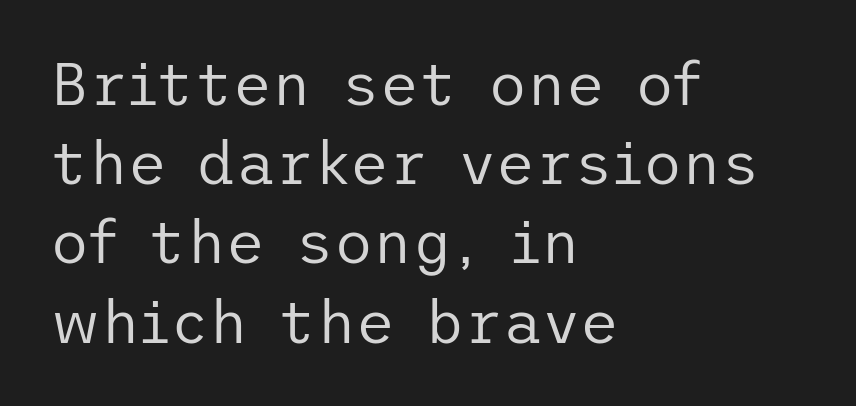
Q: Is the text bold? A: No.
Q: Is the text italic (slanted)? A: No, it is upright.
Q: Is the typeface a serif or a sans-serif typeface? A: Sans-serif.
Q: Is the text underlined? A: No.
Q: How is the paragraph aligned? A: Left-aligned.
Q: Is the spacing between letters normal or unusually wide? A: Normal.
Q: Is the spacing between lines tight, normal or loose? A: Normal.
Q: Width (condensed, normal, or wide)? A: Normal.
Q: Stroke contrast? A: Low.
Q: x-height? A: Medium.
